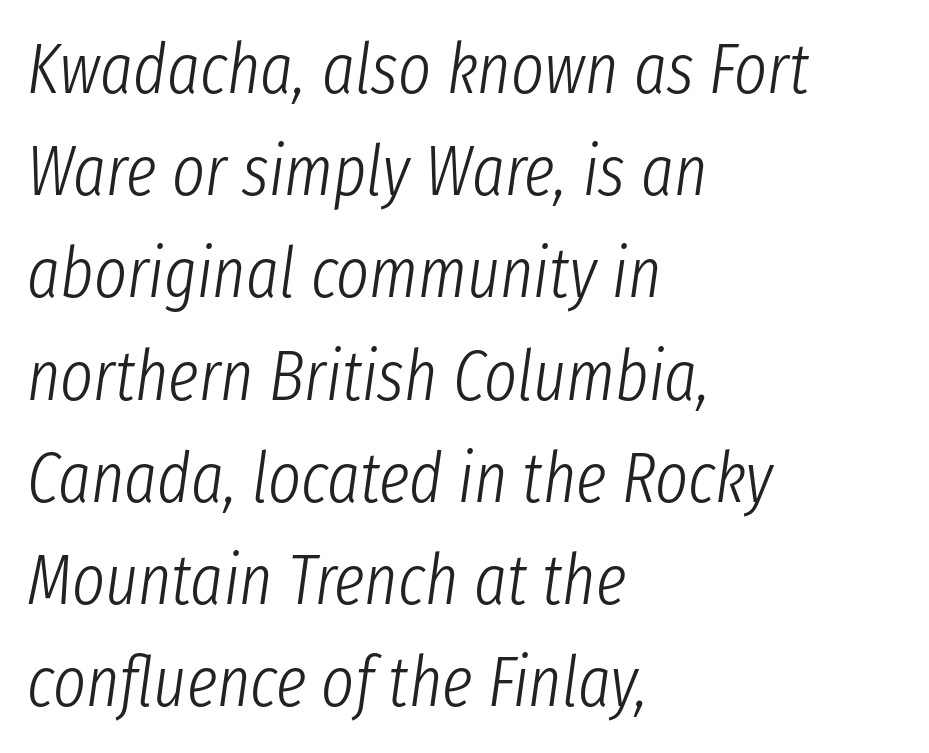
The image shows 70 px light, condensed type, italic (leaning right); set left-aligned, normal line spacing (1.46x), normal letter spacing, not underlined; low stroke contrast and a medium x-height.
